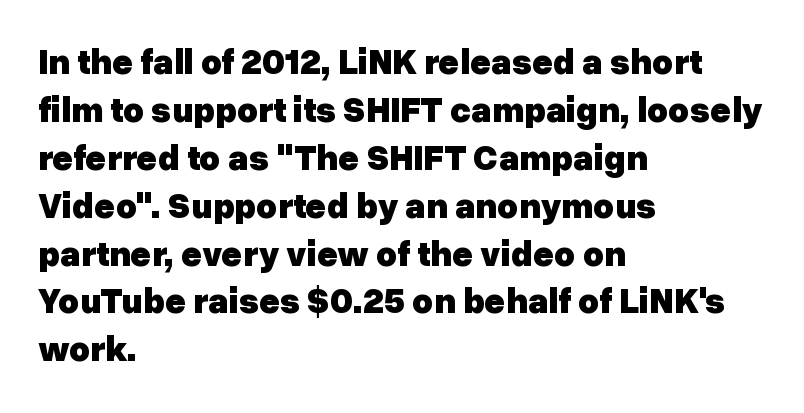
The image shows 36 px heavy sans-serif type, upright; set left-aligned, normal line spacing (1.33x), normal letter spacing, not underlined; low stroke contrast and a medium x-height.
